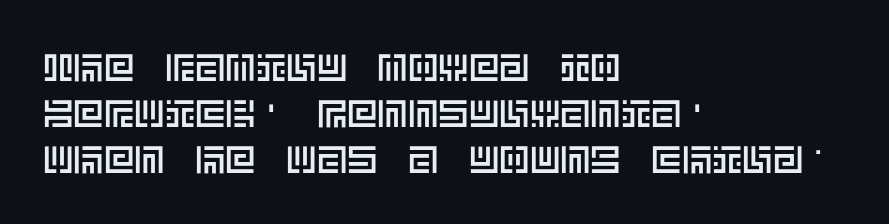
The image shows 38 px text type, upright; set left-aligned, line spacing 1.21x, normal letter spacing, not underlined; a large x-height.
